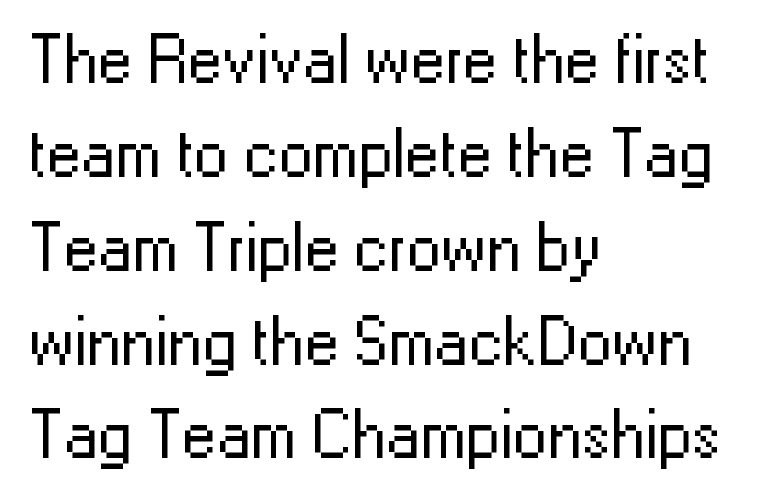
The image shows 69 px regular-weight sans-serif type, upright; set left-aligned, normal line spacing (1.36x), normal letter spacing, not underlined; low stroke contrast and a medium x-height.
